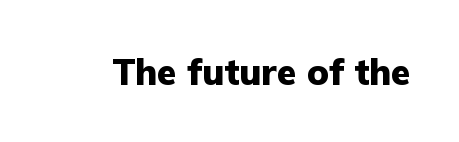
Q: Is the text bold? A: Yes.
Q: Is the text italic (slanted)? A: No, it is upright.
Q: Is the typeface a serif or a sans-serif typeface? A: Sans-serif.
Q: Is the text underlined? A: No.
Q: Is the spacing between letters normal or unusually wide? A: Normal.
Q: Width (condensed, normal, or wide)? A: Normal.
Q: Stroke contrast? A: Low.
Q: x-height? A: Medium.
Q: Monospaced? A: No.
